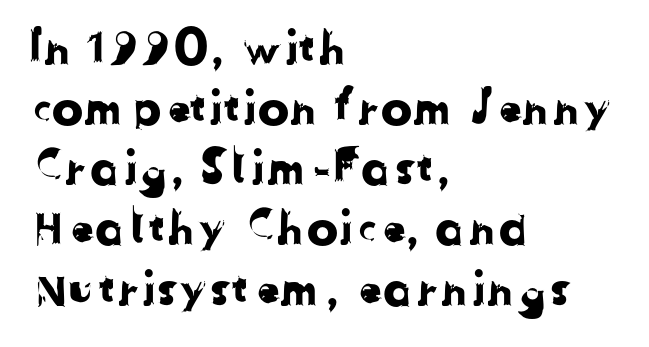
The text was rendered using a sans face with plain stroke endings. Does the leading feel generous? No, just average. The line texture is even and compact thanks to regular tracking. You could not count columns in this text — the font is proportionally spaced. The baseline area is clear. Visually the block forms a straight wall on the left and a jagged coastline on the right.
